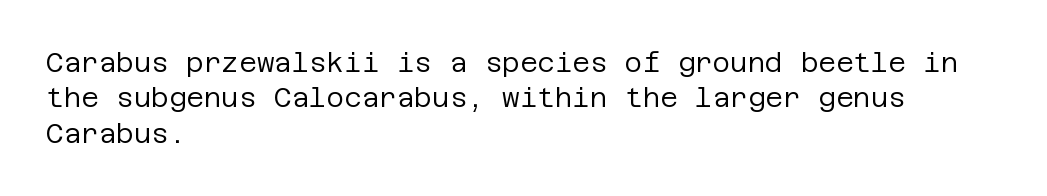
The image shows 27 px text type, upright; set left-aligned, normal line spacing (1.31x), normal letter spacing, not underlined.
